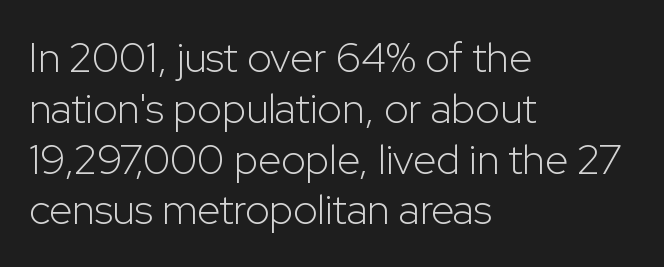
Short note: letters normally spaced. Font category for this specimen: sans-serif. This sample uses an upright cut, with every glyph sitting square on the baseline. Looks like regular typesetting: each glyph gets only the width it needs. Layout note: lines flush left.
